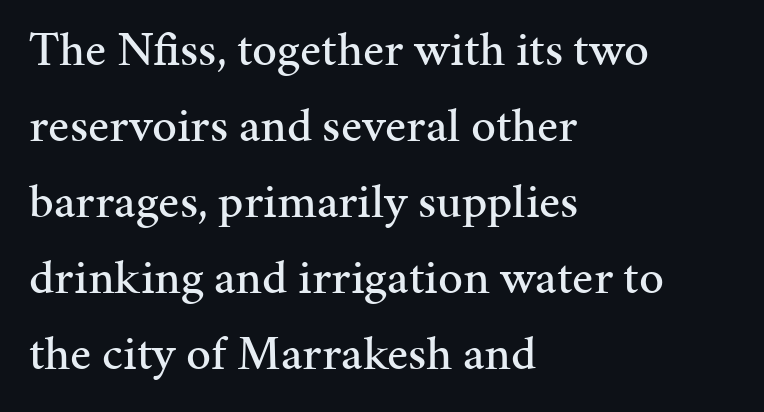
The baseline area is clear. A typesetter would call this proportional, since set widths differ per character. Italic? Not at all — the glyphs are vertical. Reading down the column, the eye jumps a familiar distance to each next line.
